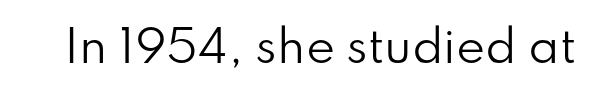
The space directly below the letters is spotless. Weight: in the light-to-regular range. The font family rendered here belongs to the sans-serif group. Tracking here is standard; glyphs follow each other at the usual distance.
